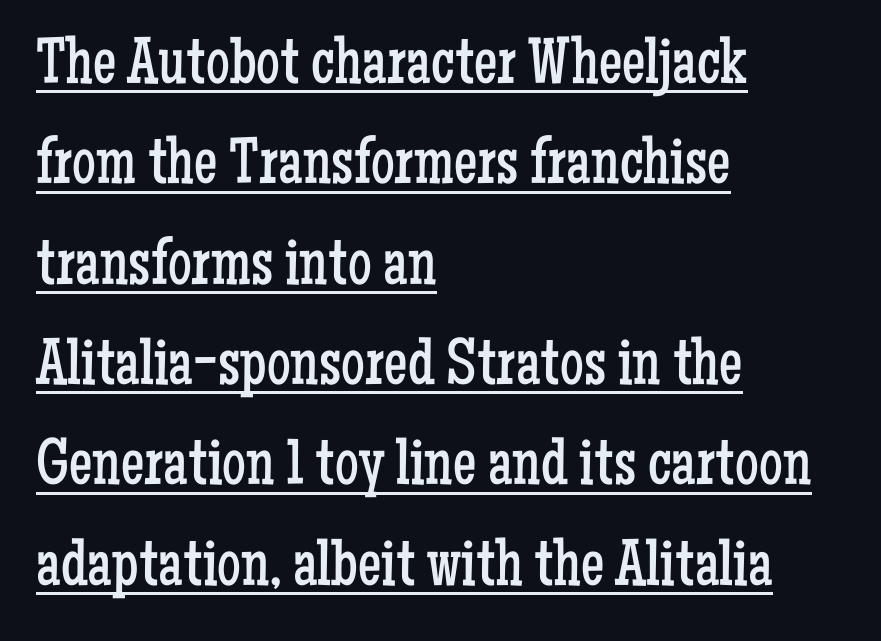
{"serif": "yes", "italic": "no", "bold": "no", "weight": "regular", "width": "condensed", "stroke_contrast": "low", "x_height": "medium", "monospaced": "no", "underline": "yes", "align": "left", "line_spacing": "normal", "line_spacing_ratio": 1.52, "letter_spacing": "normal", "letter_spacing_em": 0.0, "glyph_px": 66}
